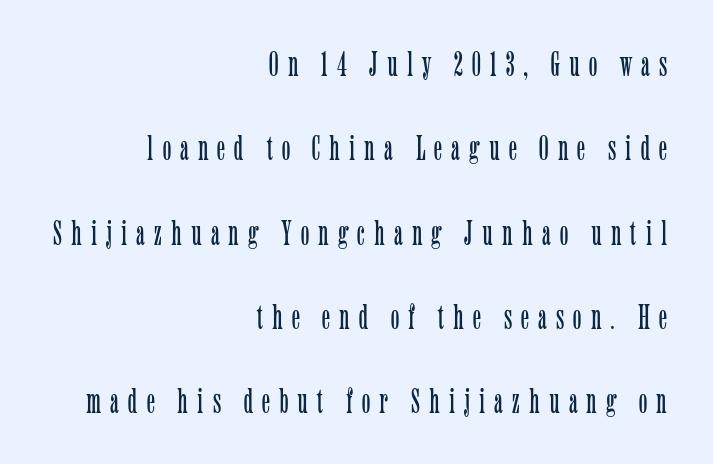
The image shows 35 px light, condensed serif type, upright; set right-aligned, loose line spacing (2.41x), unusually wide letter spacing (+0.26 em), not underlined; low stroke contrast and a medium x-height.
